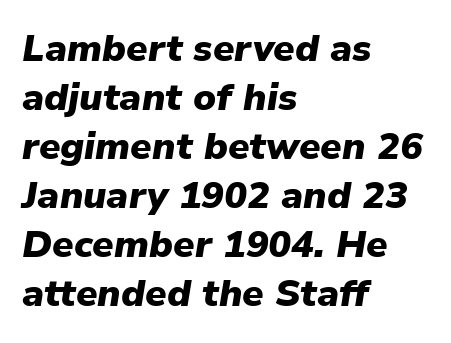
Q: Is the text bold? A: Yes.
Q: Is the text italic (slanted)? A: Yes, it leans right by about 9 degrees.
Q: Is the text underlined? A: No.
Q: How is the paragraph aligned? A: Left-aligned.
Q: Is the spacing between letters normal or unusually wide? A: Normal.
Q: Is the spacing between lines tight, normal or loose? A: Normal.
Q: Width (condensed, normal, or wide)? A: Normal.
Q: Stroke contrast? A: Low.
Q: x-height? A: Medium.
Q: Monospaced? A: No.
